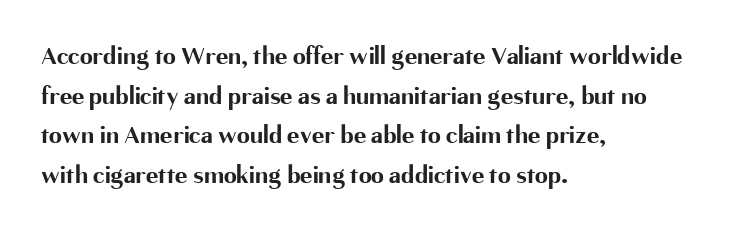
The image shows 26 px bold type, upright; set left-aligned, normal line spacing (1.52x), normal letter spacing, not underlined.
